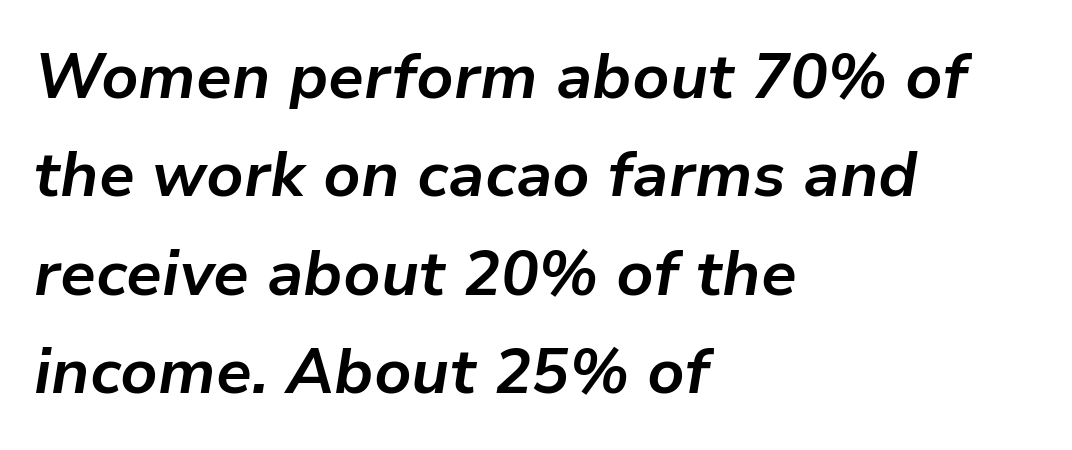
{"italic": "yes", "lean": "right", "slant_degrees": 9, "bold": "yes", "weight": "bold", "width": "normal", "stroke_contrast": "low", "x_height": "medium", "monospaced": "no", "underline": "no", "align": "left", "line_spacing": "normal", "line_spacing_ratio": 1.56, "letter_spacing": "normal", "letter_spacing_em": 0.0, "glyph_px": 63}
